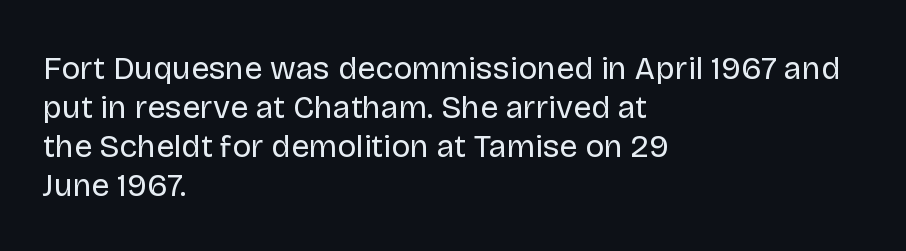
The image shows 32 px regular-weight sans-serif type, upright; set left-aligned, line spacing 1.22x, normal letter spacing, not underlined; low stroke contrast and a large x-height.
